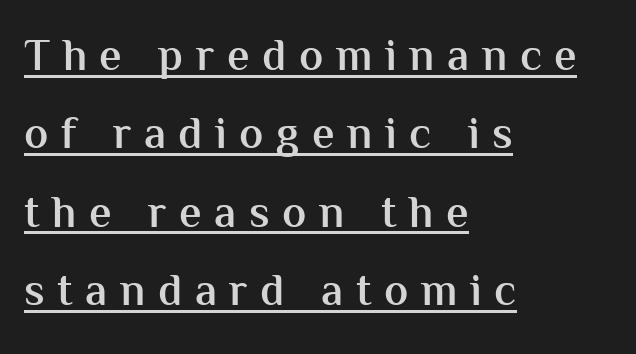
The characters display no serif detailing; their extremities are plain. Note the varied advance widths — an 'i' is clearly narrower than an 'm'. The glyphs are accompanied by a horizontal stroke just below them. It's the straight-up-and-down kind of type. Is the letter spacing exaggerated? Yes — the characters are pushed far apart. This is moderately heavy type, rendered in semibold.
